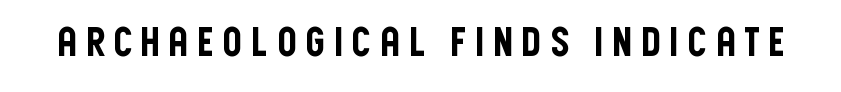
{"serif": "no", "italic": "no", "width": "condensed", "stroke_contrast": "low", "x_height": "large", "monospaced": "no", "underline": "no", "glyph_px": 40}
